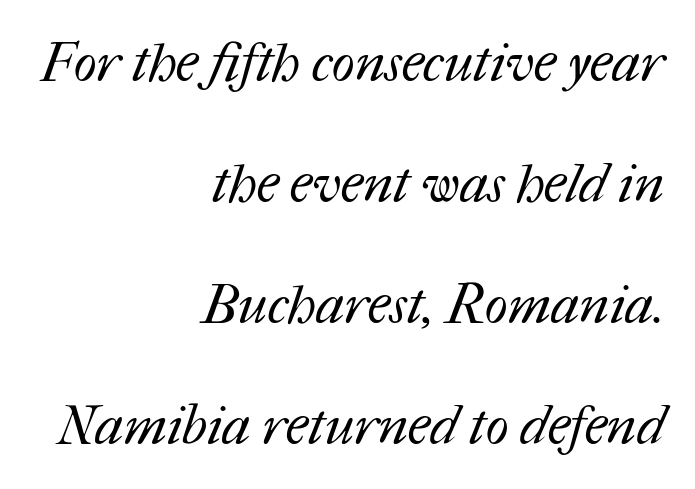
{"bold": "no", "weight": "regular", "width": "normal", "stroke_contrast": "medium", "x_height": "medium", "monospaced": "no", "underline": "no", "align": "right", "line_spacing": "loose", "line_spacing_ratio": 2.24, "letter_spacing": "normal", "letter_spacing_em": 0.0, "glyph_px": 54}
